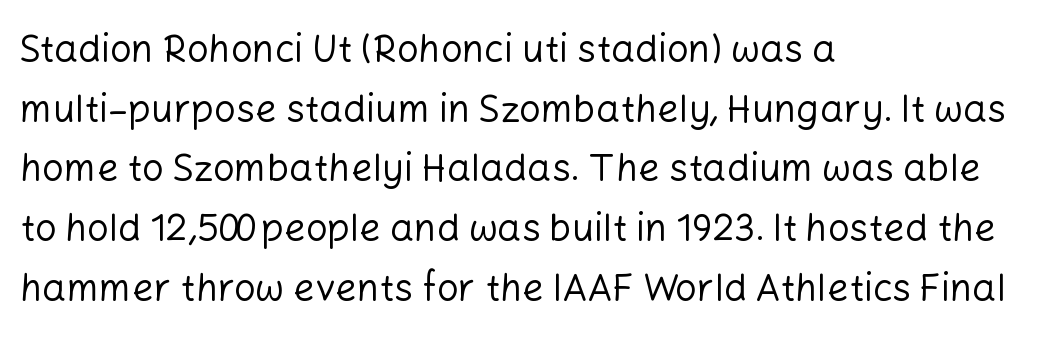
The image shows 38 px regular-weight sans-serif type, upright; set left-aligned, normal line spacing (1.57x), normal letter spacing, not underlined; low stroke contrast and a medium x-height.
